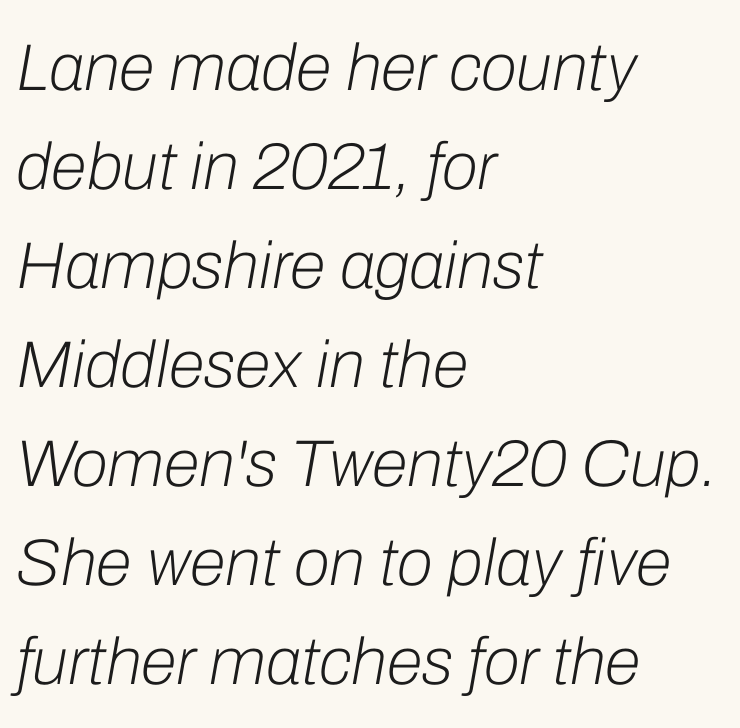
The image shows 66 px light type, italic (leaning right); set left-aligned, normal line spacing (1.5x), normal letter spacing, not underlined; low stroke contrast and a medium x-height.
